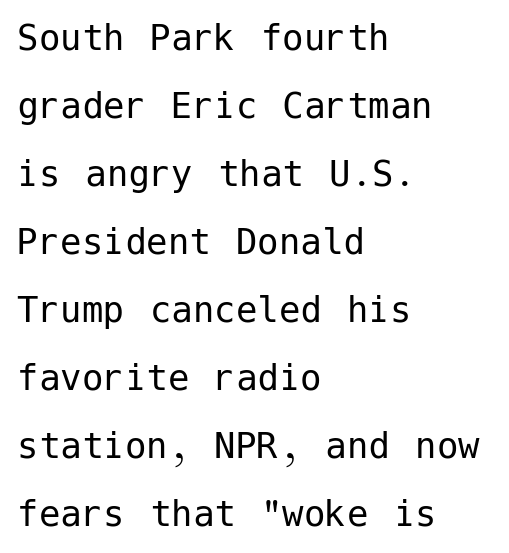
Q: Is the text bold? A: No.
Q: Is the text italic (slanted)? A: No, it is upright.
Q: Is the typeface a serif or a sans-serif typeface? A: Sans-serif.
Q: Is the text underlined? A: No.
Q: How is the paragraph aligned? A: Left-aligned.
Q: Is the spacing between letters normal or unusually wide? A: Normal.
Q: Is the spacing between lines tight, normal or loose? A: Normal.
Q: Width (condensed, normal, or wide)? A: Normal.
Q: Stroke contrast? A: Low.
Q: x-height? A: Medium.
